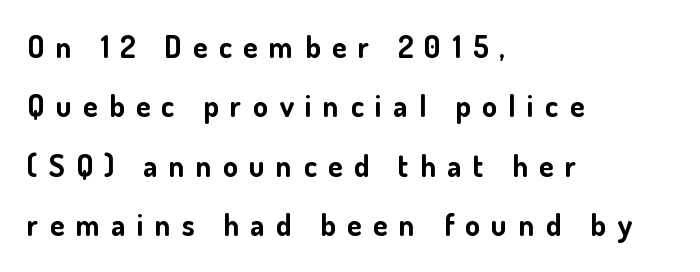
Q: Is the text bold? A: Yes.
Q: Is the text italic (slanted)? A: No, it is upright.
Q: Is the typeface a serif or a sans-serif typeface? A: Sans-serif.
Q: Is the text underlined? A: No.
Q: How is the paragraph aligned? A: Left-aligned.
Q: Is the spacing between letters normal or unusually wide? A: Unusually wide.
Q: Is the spacing between lines tight, normal or loose? A: Loose.
Q: Width (condensed, normal, or wide)? A: Normal.
Q: Stroke contrast? A: Low.
Q: x-height? A: Small.
Q: Monospaced? A: No.
